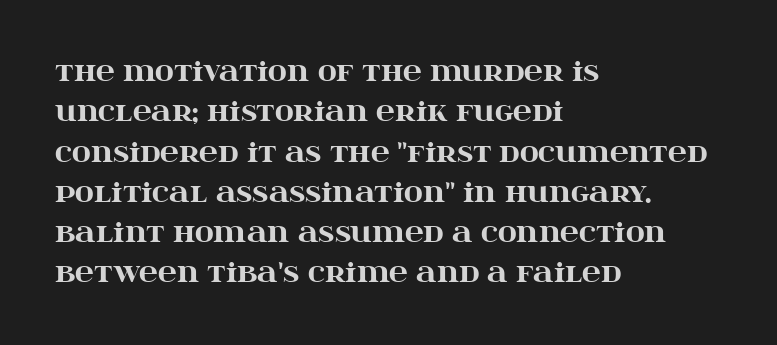
The image shows 26 px bold type, upright; set left-aligned, normal line spacing (1.55x), normal letter spacing, not underlined.
